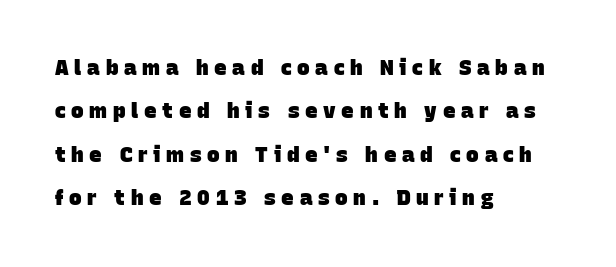
The image shows 21 px bold type; set left-aligned, loose line spacing (2.07x), unusually wide letter spacing (+0.27 em), not underlined.
